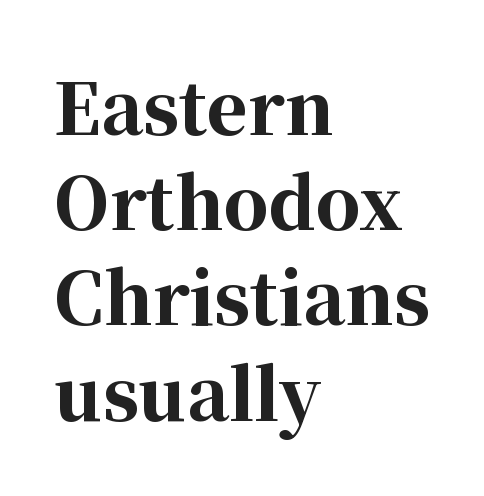
Q: Is the text bold? A: Yes.
Q: Is the text italic (slanted)? A: No, it is upright.
Q: Is the typeface a serif or a sans-serif typeface? A: Serif.
Q: Is the text underlined? A: No.
Q: How is the paragraph aligned? A: Left-aligned.
Q: Is the spacing between letters normal or unusually wide? A: Normal.
Q: Is the spacing between lines tight, normal or loose? A: Normal.
Q: Width (condensed, normal, or wide)? A: Normal.
Q: Stroke contrast? A: High.
Q: x-height? A: Medium.
Q: Monospaced? A: No.
